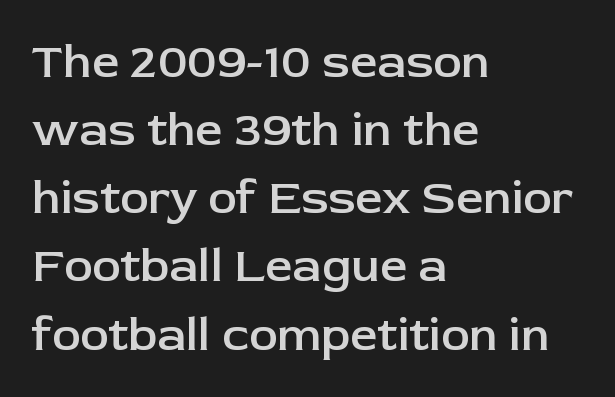
The image shows 48 px semibold sans-serif type, upright; set left-aligned, normal line spacing (1.42x), normal letter spacing, not underlined; low stroke contrast and a medium x-height.
